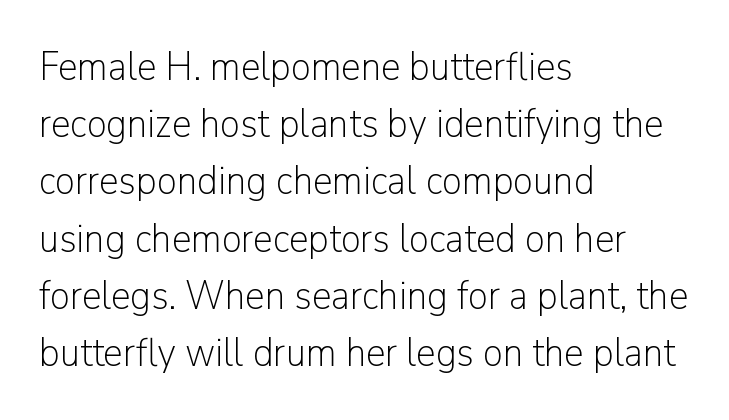
Q: Is the text bold? A: No.
Q: Is the text italic (slanted)? A: No, it is upright.
Q: Is the typeface a serif or a sans-serif typeface? A: Sans-serif.
Q: Is the text underlined? A: No.
Q: How is the paragraph aligned? A: Left-aligned.
Q: Is the spacing between letters normal or unusually wide? A: Normal.
Q: Is the spacing between lines tight, normal or loose? A: Normal.
Q: Width (condensed, normal, or wide)? A: Normal.
Q: Stroke contrast? A: Low.
Q: x-height? A: Medium.
Q: Monospaced? A: No.
